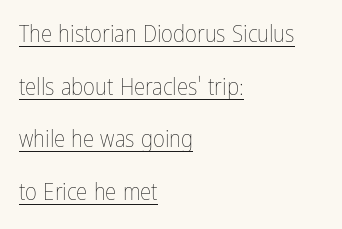
The image shows 23 px text type, upright; set left-aligned, loose line spacing (2.29x), normal letter spacing, underlined.
